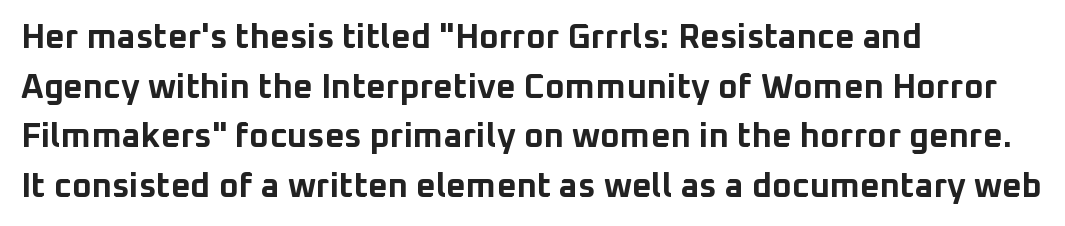
Q: Is the text bold? A: Yes.
Q: Is the text italic (slanted)? A: No, it is upright.
Q: Is the typeface a serif or a sans-serif typeface? A: Sans-serif.
Q: Is the text underlined? A: No.
Q: How is the paragraph aligned? A: Left-aligned.
Q: Is the spacing between letters normal or unusually wide? A: Normal.
Q: Is the spacing between lines tight, normal or loose? A: Normal.
Q: Width (condensed, normal, or wide)? A: Normal.
Q: Stroke contrast? A: Low.
Q: x-height? A: Medium.
Q: Monospaced? A: No.
